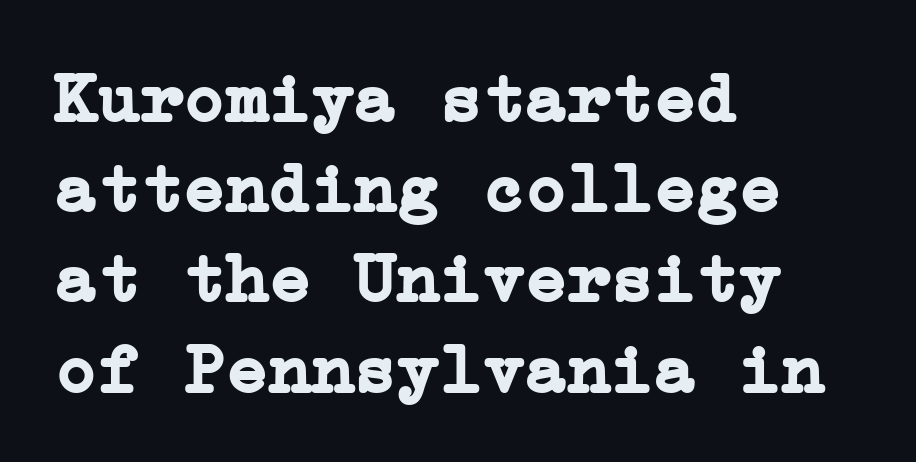
The image shows 71 px semibold serif type, upright; set left-aligned, normal line spacing (1.27x), normal letter spacing, not underlined; low stroke contrast and a medium x-height.
